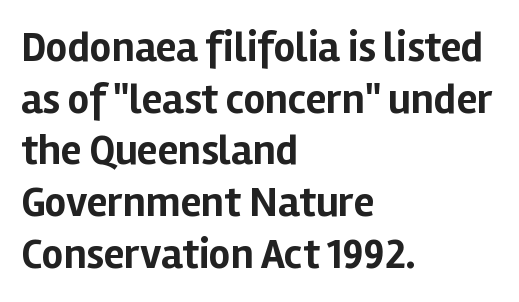
The image shows 42 px bold sans-serif type, upright; set left-aligned, line spacing 1.23x, normal letter spacing, not underlined; low stroke contrast and a medium x-height.
